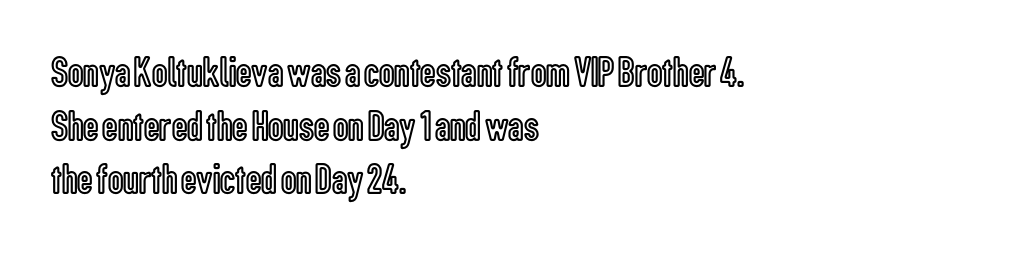
A typesetter would call this proportional, since set widths differ per character. In CSS terms this would be text-align: left. Line spacing here is normal. Underline: absent.
